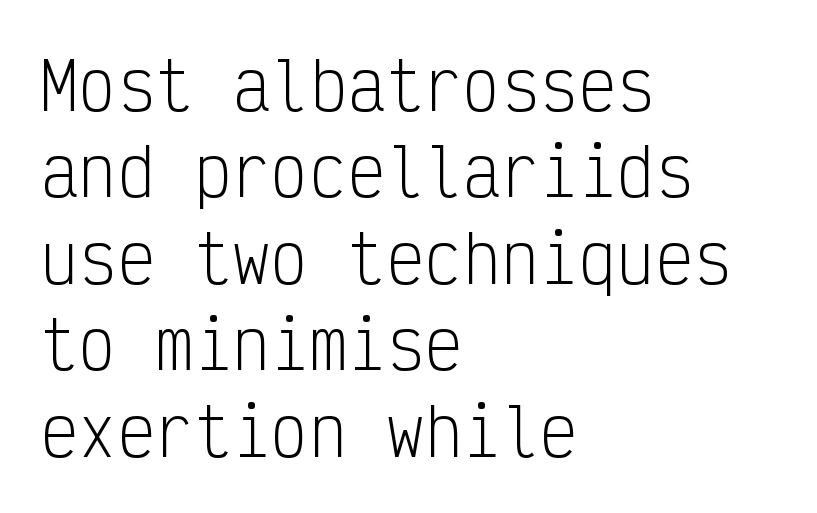
Q: Is the text bold? A: No.
Q: Is the text italic (slanted)? A: No, it is upright.
Q: Is the typeface a serif or a sans-serif typeface? A: Sans-serif.
Q: Is the text underlined? A: No.
Q: How is the paragraph aligned? A: Left-aligned.
Q: Is the spacing between letters normal or unusually wide? A: Normal.
Q: Is the spacing between lines tight, normal or loose? A: Normal.
Q: Width (condensed, normal, or wide)? A: Condensed.
Q: Stroke contrast? A: Low.
Q: x-height? A: Medium.
Q: Monospaced? A: Yes.
